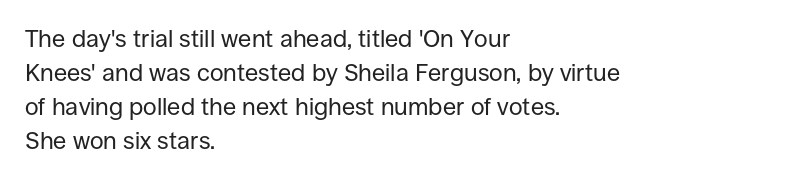
Just letters on the line, the space beneath them empty. The lines sit at an ordinary, default distance from one another. Reading down the block, your eye returns to a fixed left position each line. Think standard paragraph weight, or any step lighter than that.
